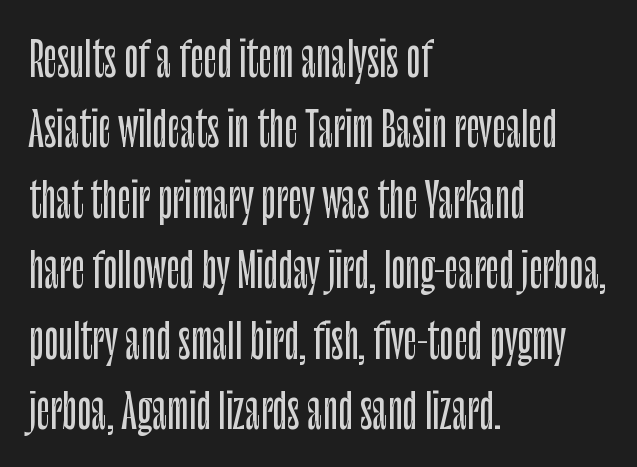
{"serif": "no", "italic": "no", "width": "condensed", "stroke_contrast": "low", "x_height": "large", "monospaced": "no", "underline": "no", "align": "left", "line_spacing": "normal", "line_spacing_ratio": 1.5, "letter_spacing": "normal", "letter_spacing_em": 0.0, "glyph_px": 47}
